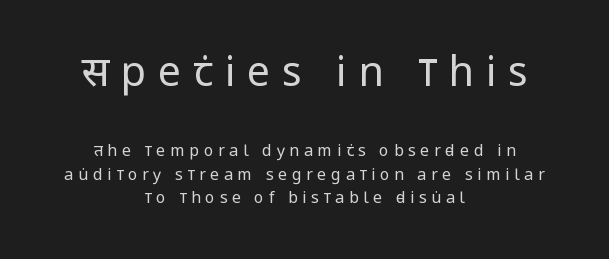
Q: Is the text bold? A: No.
Q: Is the text italic (slanted)? A: No, it is upright.
Q: Is the typeface a serif or a sans-serif typeface? A: Sans-serif.
Q: Is the text underlined? A: No.
Q: How is the paragraph aligned? A: Centered.
Q: Is the spacing between letters normal or unusually wide? A: Unusually wide.
Q: Is the spacing between lines tight, normal or loose? A: Normal.
Q: Which block of text is set in a larger size, the first (top) or the second (bottom)? A: The first (top) one.
Q: Width (condensed, normal, or wide)? A: Condensed.
Q: Stroke contrast? A: Low.
Q: x-height? A: Large.
Q: Monospaced? A: No.
